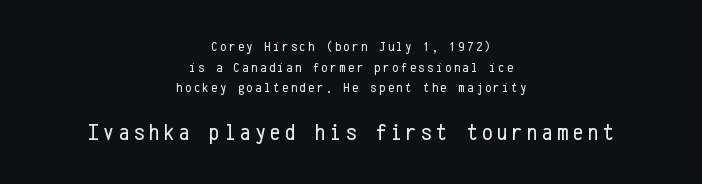
The image shows 24 px text type, upright; set centered, normal line spacing (1.47x), not underlined; the second (bottom) block is 1.71x larger.
